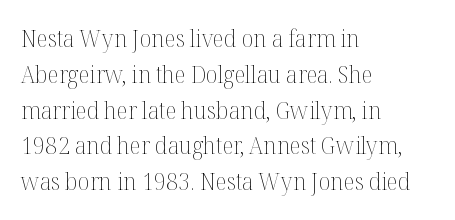
The image shows 24 px text type, upright; set left-aligned, normal line spacing (1.49x), normal letter spacing, not underlined.
